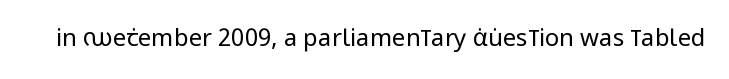
Only glyphs here, with clear space below each row. Notice how the stems are strictly vertical — no italics here. Between one letter and the next there's only the usual sliver of space. Is this a heavy cut? Hardly; it is regular or lighter.
